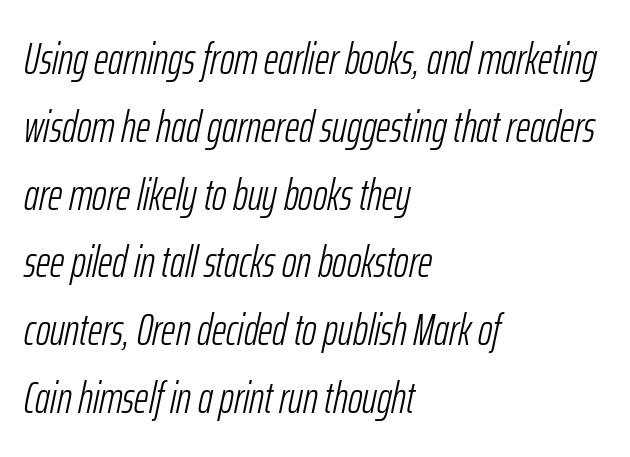
Q: Is the text bold? A: No.
Q: Is the text italic (slanted)? A: Yes, it leans right by about 12 degrees.
Q: Is the text underlined? A: No.
Q: How is the paragraph aligned? A: Left-aligned.
Q: Is the spacing between letters normal or unusually wide? A: Normal.
Q: Is the spacing between lines tight, normal or loose? A: Normal.
Q: Width (condensed, normal, or wide)? A: Condensed.
Q: Stroke contrast? A: Low.
Q: x-height? A: Medium.
Q: Monospaced? A: No.
